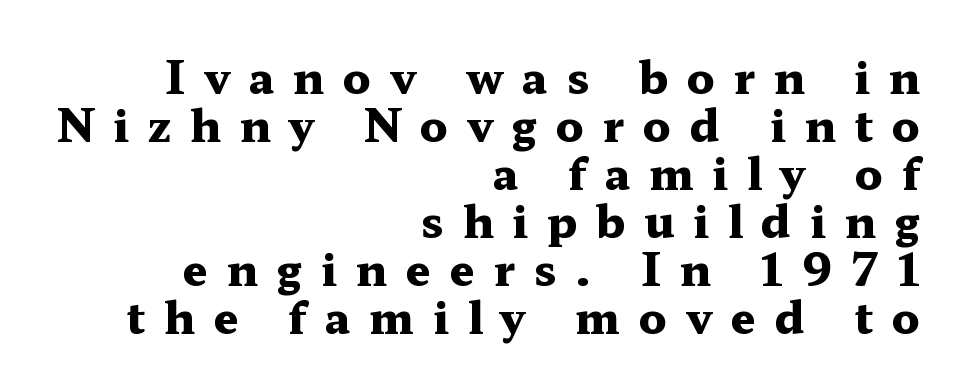
Q: Is the text bold? A: Yes.
Q: Is the text italic (slanted)? A: No, it is upright.
Q: Is the typeface a serif or a sans-serif typeface? A: Serif.
Q: Is the text underlined? A: No.
Q: How is the paragraph aligned? A: Right-aligned.
Q: Is the spacing between letters normal or unusually wide? A: Unusually wide.
Q: Is the spacing between lines tight, normal or loose? A: Tight.
Q: Width (condensed, normal, or wide)? A: Wide.
Q: Stroke contrast? A: Medium.
Q: x-height? A: Medium.
Q: Monospaced? A: No.
